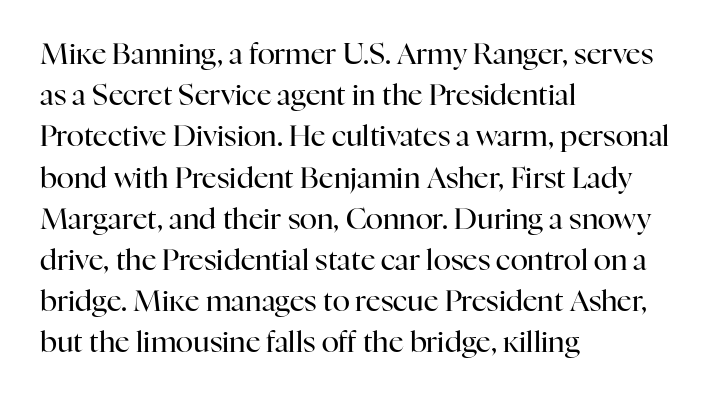
{"serif": "yes", "italic": "no", "bold": "no", "weight": "regular", "width": "normal", "stroke_contrast": "high", "x_height": "medium", "monospaced": "no", "underline": "no", "align": "left", "line_spacing": "normal", "line_spacing_ratio": 1.42, "letter_spacing": "normal", "letter_spacing_em": 0.0, "glyph_px": 29}
